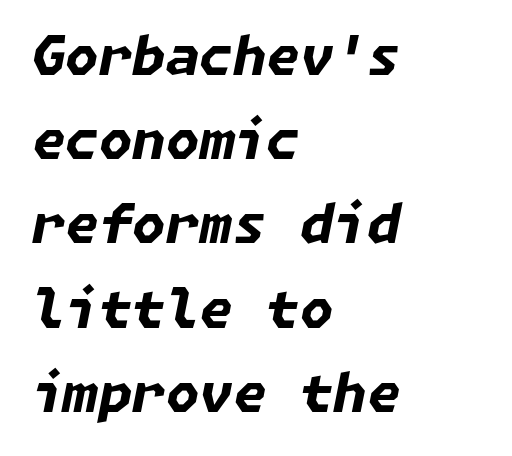
The designer left line spacing at the default. Heavy-handed strokes throughout: this text is bold. Anything drawn beneath the words? Only blank space. Glyph-to-glyph distance matches everyday printed text.
